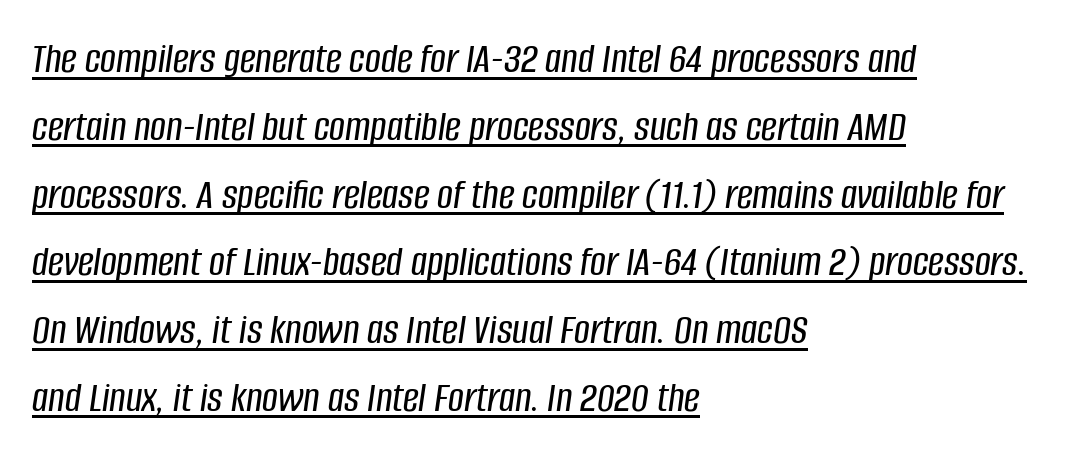
Q: Is the text italic (slanted)? A: Yes, it leans right by about 8 degrees.
Q: Is the text underlined? A: Yes.
Q: How is the paragraph aligned? A: Left-aligned.
Q: Is the spacing between letters normal or unusually wide? A: Normal.
Q: Is the spacing between lines tight, normal or loose? A: Normal.
Q: Width (condensed, normal, or wide)? A: Condensed.
Q: Stroke contrast? A: Low.
Q: x-height? A: Large.
Q: Monospaced? A: No.
